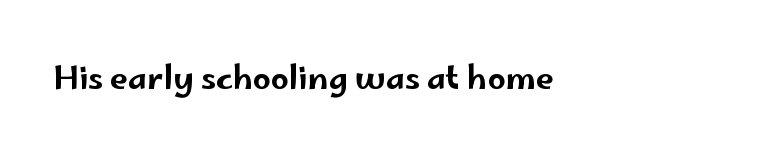
The image shows 32 px wide sans-serif type, upright; set normal letter spacing, not underlined; low stroke contrast and a small x-height.
